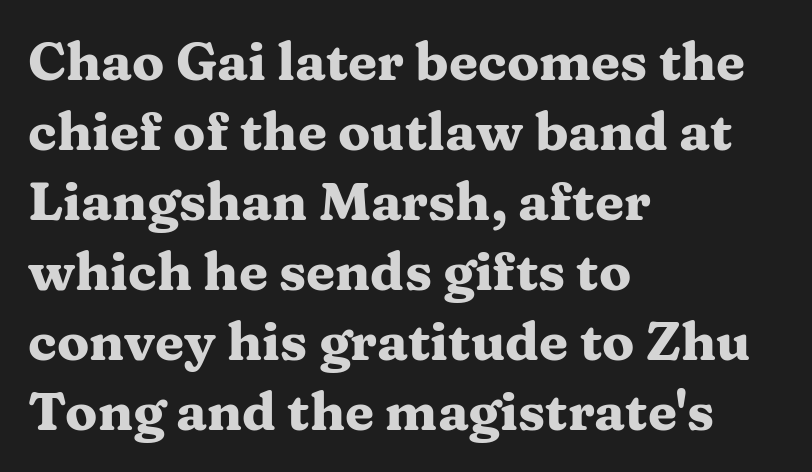
Q: Is the text bold? A: Yes.
Q: Is the text italic (slanted)? A: No, it is upright.
Q: Is the typeface a serif or a sans-serif typeface? A: Serif.
Q: Is the text underlined? A: No.
Q: How is the paragraph aligned? A: Left-aligned.
Q: Is the spacing between letters normal or unusually wide? A: Normal.
Q: Is the spacing between lines tight, normal or loose? A: Normal.
Q: Width (condensed, normal, or wide)? A: Wide.
Q: Stroke contrast? A: Medium.
Q: x-height? A: Medium.
Q: Monospaced? A: No.
